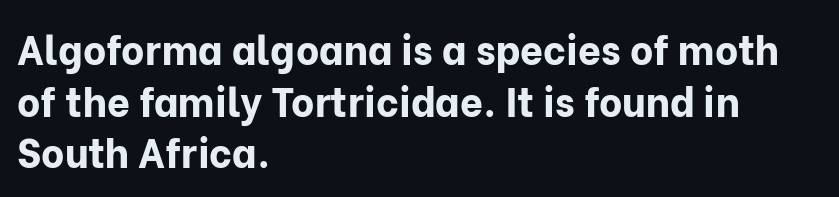
The text was rendered using a sans face with plain stroke endings. The foot of each line stays bare and open. The passage shown stacks its lines at a standard gap. Note the varied advance widths — an 'i' is clearly narrower than an 'm'.
